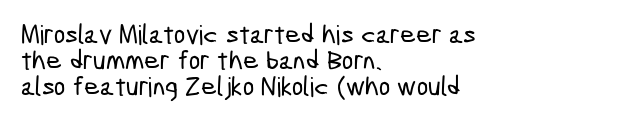
Students, observe: this is what under-led, compact text looks like. Plain, unruled lines of type. Compared with typical body copy, the letter spacing here is the same. These lines stack with their left ends in a neat column.
